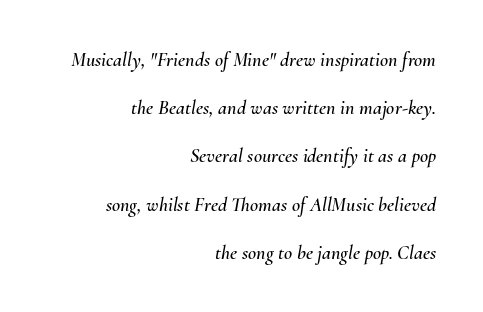
Interline gaps are noticeably wide in this sample. You could call the tracking neutral — neither tight nor loose. One-word summary of the alignment: right. The glyphs are unaccompanied by any horizontal stroke below them. Observe the lean: these are italic letterforms.
